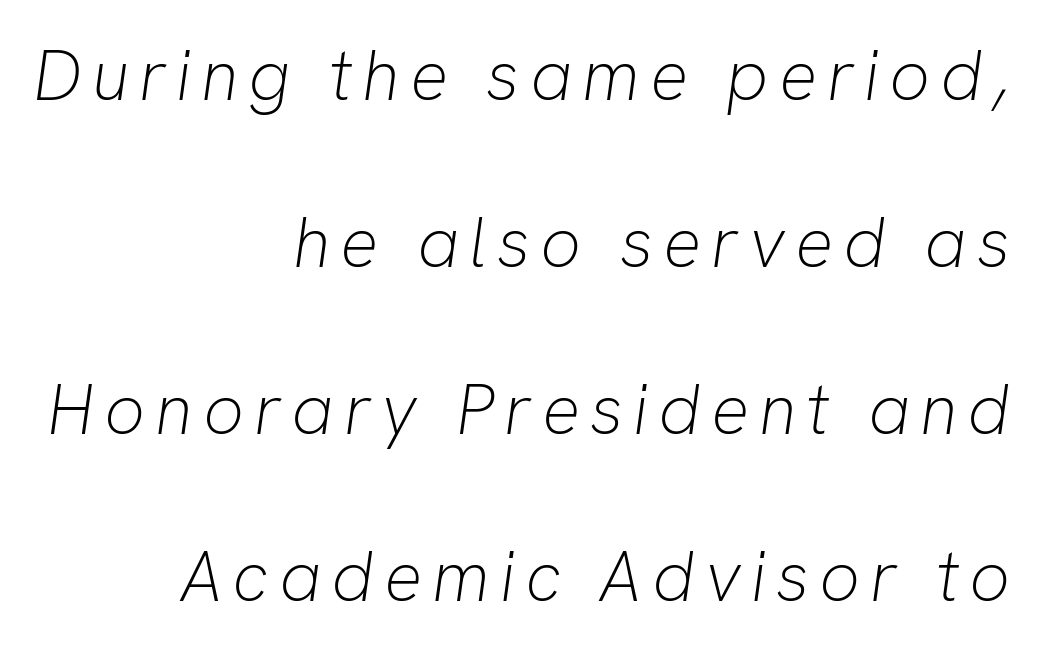
Q: Is the text bold? A: No.
Q: Is the text italic (slanted)? A: Yes, it leans right by about 8 degrees.
Q: Is the text underlined? A: No.
Q: How is the paragraph aligned? A: Right-aligned.
Q: Is the spacing between lines tight, normal or loose? A: Loose.
Q: Width (condensed, normal, or wide)? A: Normal.
Q: Stroke contrast? A: Low.
Q: x-height? A: Medium.
Q: Monospaced? A: No.
